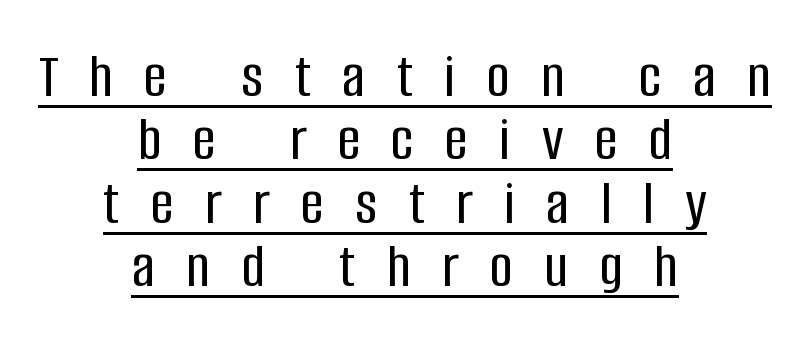
Is this a sans? Yes — the strokes have no serifs. The line texture is sparse and dotted thanks to wide tracking. Underlining? Definitely there. Interline gaps are noticeably narrow in this sample. This sample has the flowing, uneven cadence of proportional lettering.
